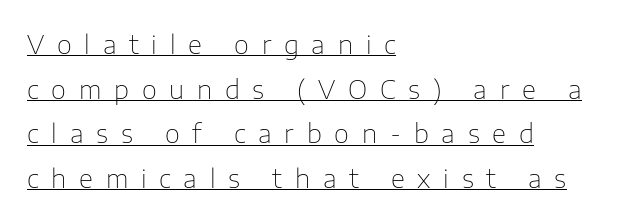
{"italic": "no", "bold": "no", "underline": "yes", "align": "left", "line_spacing_ratio": 1.72, "letter_spacing": "wide", "letter_spacing_em": 0.49, "glyph_px": 26}
